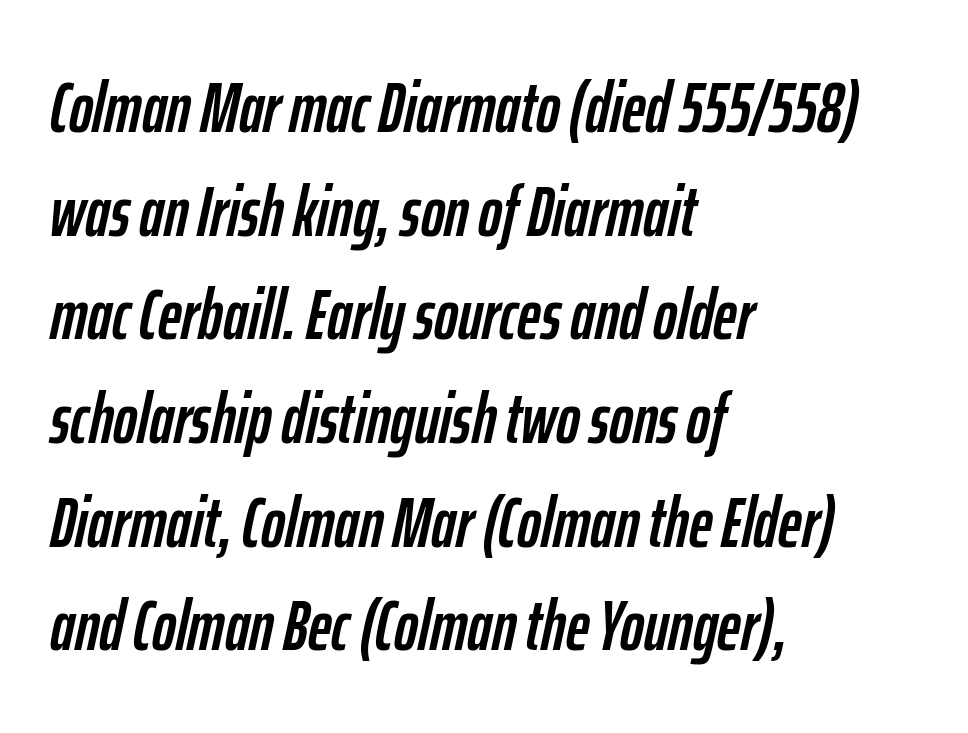
Vertical spacing — default. Only glyphs here, with clear space below each row. Horizontally, the lines are justified to the leading edge only. Each word holds together tightly as a unit, with standard inter-letter gaps. Looks like regular typesetting: each glyph gets only the width it needs.
